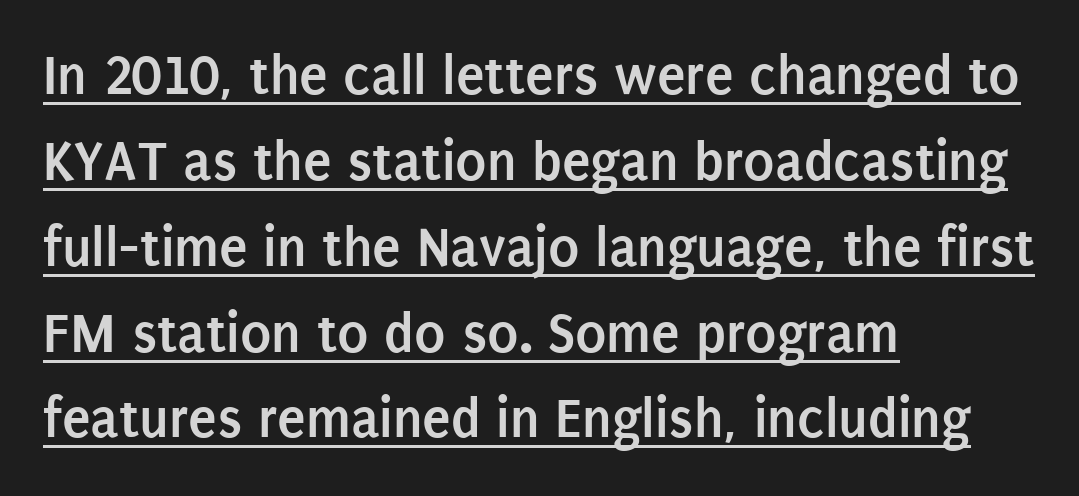
The image shows 58 px semibold, condensed sans-serif type, upright; set left-aligned, normal line spacing (1.48x), normal letter spacing, underlined; low stroke contrast and a large x-height.
